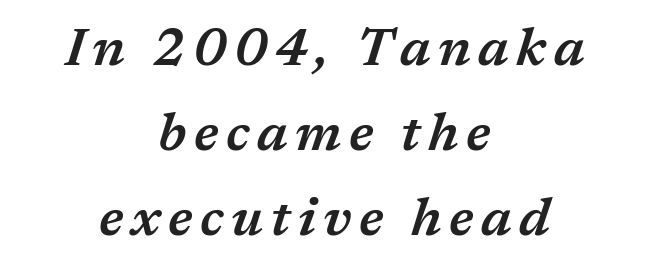
The text block is weighted toward neither margin, spreading evenly from the middle. Slightly chunky letters — semibold, I'd say, not full bold. This sample keeps an unexceptional amount of space between lines. Check under the words: just untouched page. The face used here has a pronounced slope to its letters. Is this a fixed-width face? No — the glyphs have proportional, varying widths.
